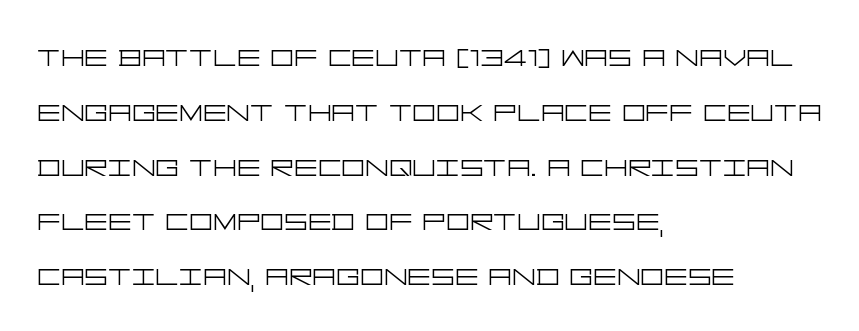
Style check: upright. The line texture is even and compact thanks to regular tracking. These lines sit exactly where default settings would place them. A classic flush-left, rag-right setting is used for this passage.
